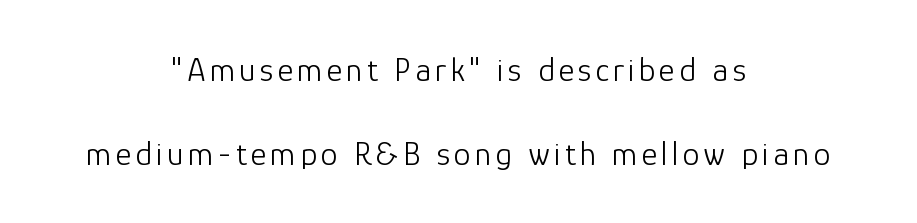
{"serif": "no", "italic": "no", "bold": "no", "weight": "light", "width": "normal", "stroke_contrast": "low", "x_height": "medium", "monospaced": "no", "underline": "no", "align": "center", "line_spacing": "loose", "line_spacing_ratio": 2.46, "glyph_px": 34}
